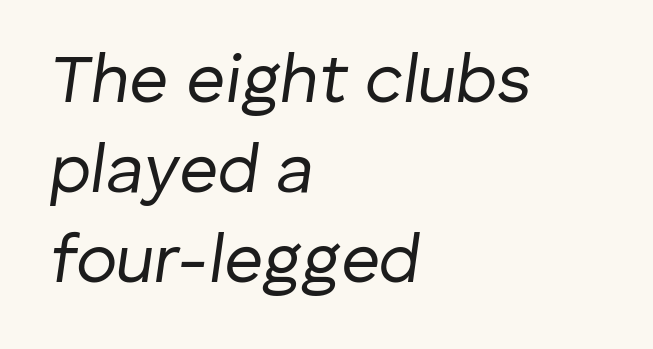
The image shows 68 px regular-weight type, italic (leaning right); set left-aligned, normal line spacing (1.32x), normal letter spacing, not underlined; low stroke contrast and a medium x-height.
